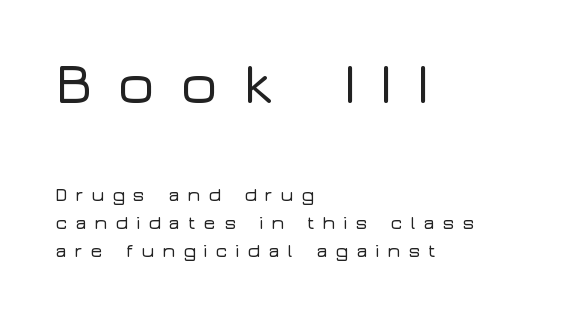
Typesetter's note — upper block bumped up in size, lower block left smaller. Each letter keeps its own natural width here, so spacing adapts to shape. Decoration check: the copy has no underline. The rendering uses a moderate line-height, typical for paragraphs.
